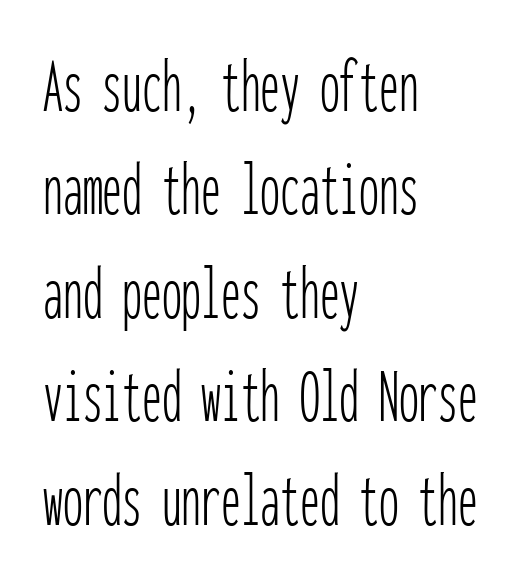
In terms of letterform style, serifs are entirely absent. Check under the words: just untouched page. Normally led — the rows are evenly, conventionally spaced. Reading down the block, your eye returns to a fixed left position each line. These lines were composed using upright roman letters. Nobody touched the tracking dial on this one.
